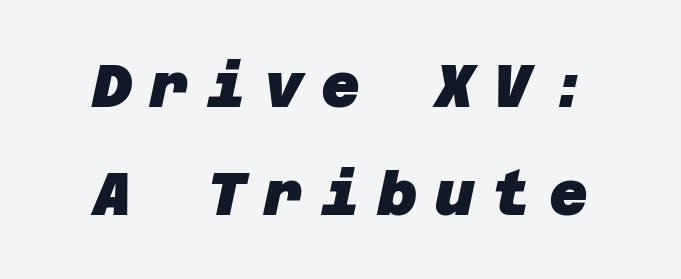
{"serif": "no", "bold": "yes", "weight": "heavy", "width": "normal", "stroke_contrast": "low", "x_height": "large", "underline": "no", "line_spacing_ratio": 1.8, "letter_spacing": "wide", "letter_spacing_em": 0.3, "glyph_px": 60}
